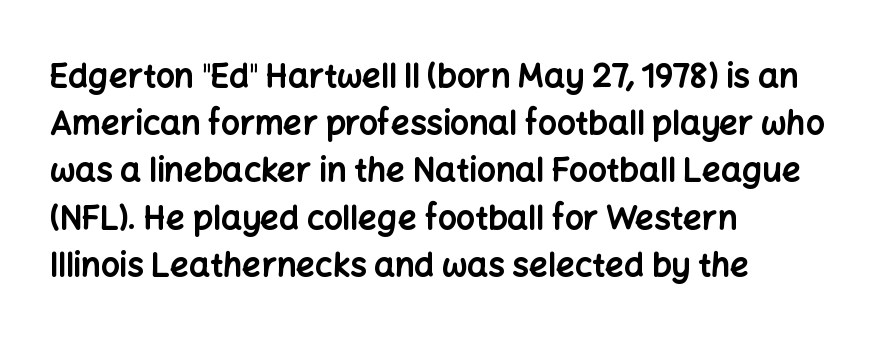
Q: Is the text bold? A: Yes.
Q: Is the text italic (slanted)? A: No, it is upright.
Q: Is the typeface a serif or a sans-serif typeface? A: Sans-serif.
Q: Is the text underlined? A: No.
Q: How is the paragraph aligned? A: Left-aligned.
Q: Is the spacing between letters normal or unusually wide? A: Normal.
Q: Is the spacing between lines tight, normal or loose? A: Normal.
Q: Width (condensed, normal, or wide)? A: Normal.
Q: Stroke contrast? A: Low.
Q: x-height? A: Medium.
Q: Monospaced? A: No.
